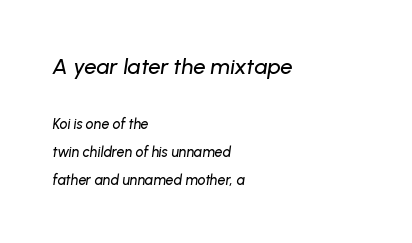
Q: Is the text italic (slanted)? A: Yes, it leans right by about 8 degrees.
Q: Is the text underlined? A: No.
Q: How is the paragraph aligned? A: Left-aligned.
Q: Is the spacing between letters normal or unusually wide? A: Normal.
Q: Is the spacing between lines tight, normal or loose? A: Loose.
Q: Which block of text is set in a larger size, the first (top) or the second (bottom)? A: The first (top) one.
